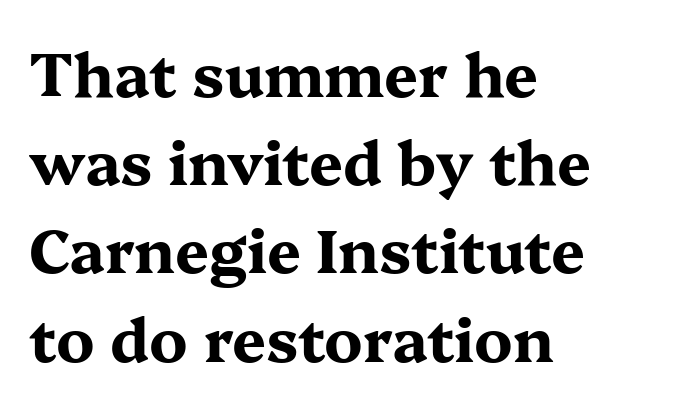
The image shows 60 px bold, wide serif type, upright; set left-aligned, normal line spacing (1.47x), normal letter spacing, not underlined; medium stroke contrast and a medium x-height.
